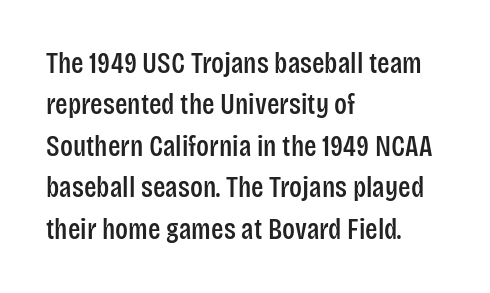
Q: Is the text italic (slanted)? A: No, it is upright.
Q: Is the typeface a serif or a sans-serif typeface? A: Sans-serif.
Q: Is the text underlined? A: No.
Q: How is the paragraph aligned? A: Left-aligned.
Q: Is the spacing between letters normal or unusually wide? A: Normal.
Q: Is the spacing between lines tight, normal or loose? A: Normal.
Q: Width (condensed, normal, or wide)? A: Condensed.
Q: Stroke contrast? A: Low.
Q: x-height? A: Large.
Q: Monospaced? A: No.
